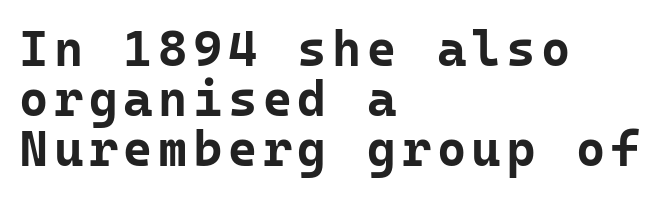
{"serif": "no", "italic": "no", "bold": "yes", "weight": "bold", "width": "normal", "stroke_contrast": "low", "x_height": "medium", "monospaced": "yes", "underline": "no", "align": "left", "line_spacing": "tight", "line_spacing_ratio": 1.0, "glyph_px": 50}
